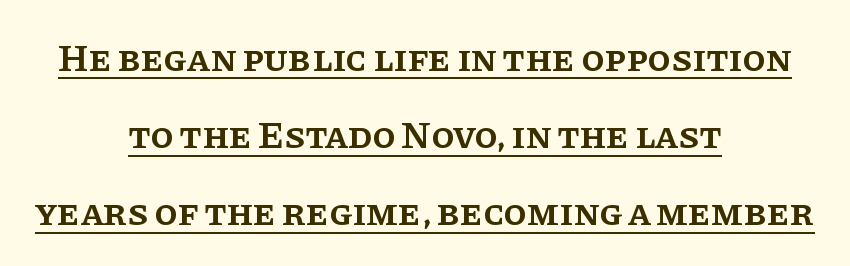
Q: Is the text bold? A: Semi-bold.
Q: Is the text italic (slanted)? A: No, it is upright.
Q: Is the typeface a serif or a sans-serif typeface? A: Serif.
Q: Is the text underlined? A: Yes.
Q: How is the paragraph aligned? A: Centered.
Q: Is the spacing between letters normal or unusually wide? A: Normal.
Q: Is the spacing between lines tight, normal or loose? A: Loose.
Q: Width (condensed, normal, or wide)? A: Normal.
Q: Stroke contrast? A: Low.
Q: x-height? A: Large.
Q: Monospaced? A: No.
